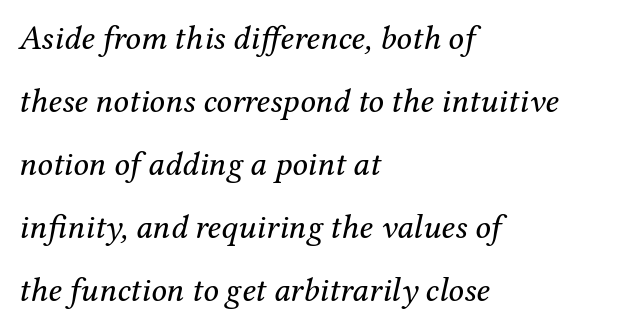
Underlining? Definitely not there. The horizontal fit of the characters is conventional and even. Is the stroke heavy? The answer is a plain regular-or-lighter. Every row of glyphs begins at an identical x-position on the left. The lettering tilts uniformly, giving the passage an italic look.
